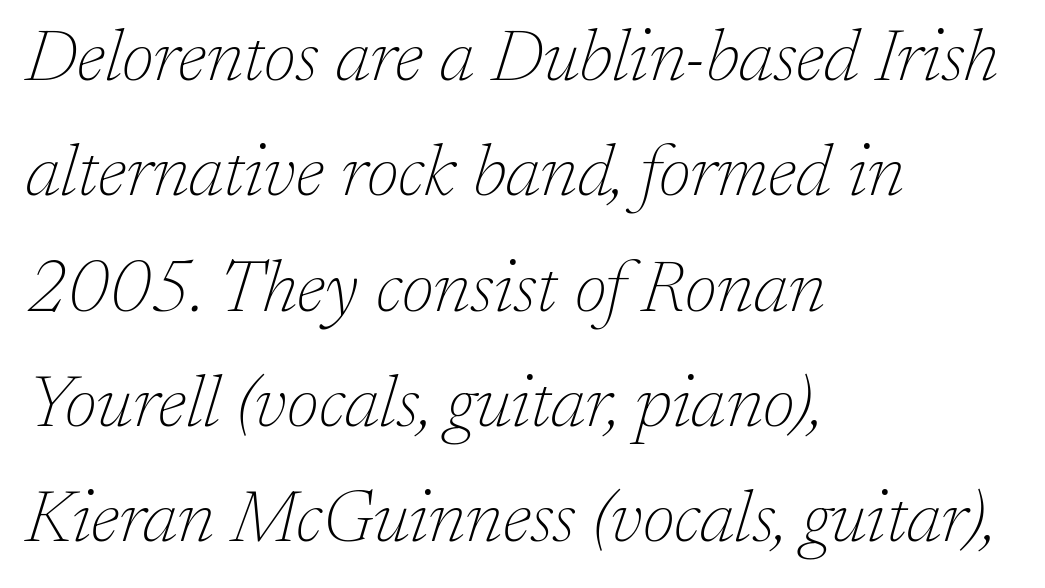
{"serif": "yes", "italic": "yes", "lean": "right", "slant_degrees": 17, "bold": "no", "weight": "thin", "width": "normal", "stroke_contrast": "low", "x_height": "medium", "monospaced": "no", "underline": "no", "align": "left", "line_spacing": "normal", "line_spacing_ratio": 1.58, "letter_spacing": "normal", "letter_spacing_em": 0.0, "glyph_px": 73}
